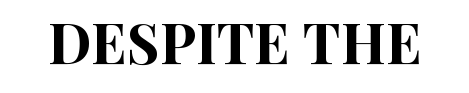
The designer went with a sans here, leaving each stem footless. Bare-footed words on every line. The typography opts for an upright posture over an oblique one. Nobody touched the tracking dial on this one. These lines are rendered in a variable-pitch font.
